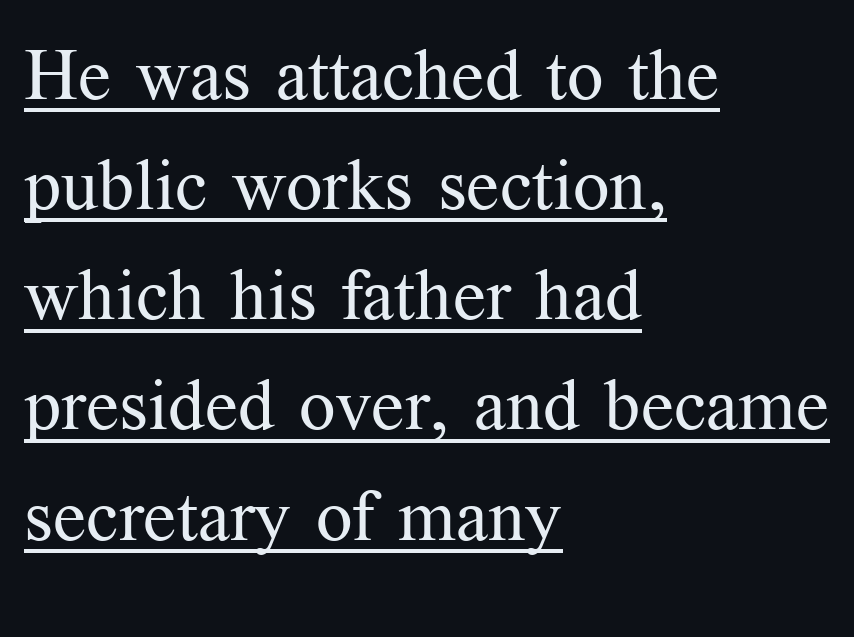
{"serif": "yes", "italic": "no", "bold": "no", "weight": "regular", "width": "normal", "stroke_contrast": "medium", "x_height": "medium", "monospaced": "no", "underline": "yes", "align": "left", "line_spacing": "normal", "line_spacing_ratio": 1.53, "letter_spacing": "normal", "letter_spacing_em": 0.0, "glyph_px": 72}
